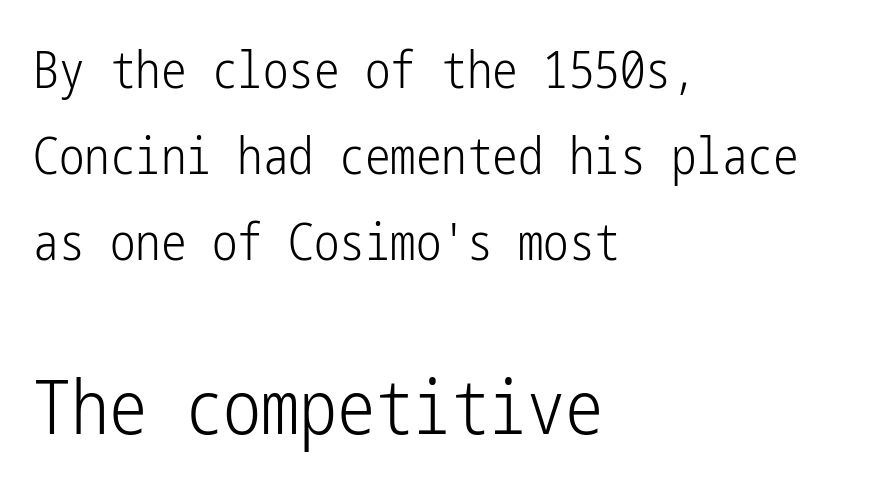
The zone under the glyphs is completely vacant. Line beginnings align vertically; line endings do not. The letters look calm and open, with moderate or lighter stems. The second block has been scaled up relative to the first. Caption: standard tracking, unaltered.
